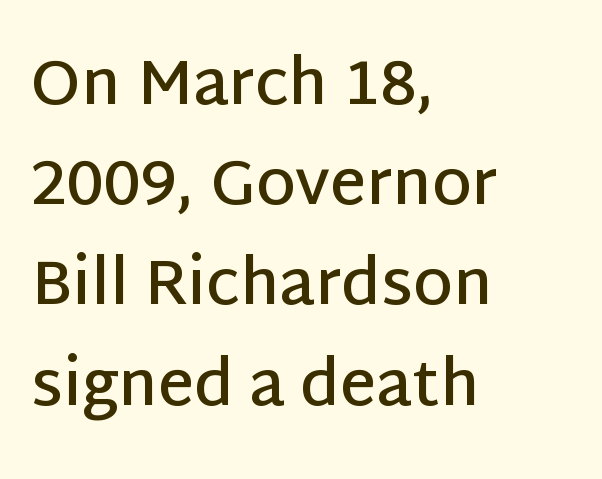
Q: Is the text bold? A: Semi-bold.
Q: Is the text italic (slanted)? A: No, it is upright.
Q: Is the typeface a serif or a sans-serif typeface? A: Sans-serif.
Q: Is the text underlined? A: No.
Q: How is the paragraph aligned? A: Left-aligned.
Q: Is the spacing between letters normal or unusually wide? A: Normal.
Q: Is the spacing between lines tight, normal or loose? A: Normal.
Q: Width (condensed, normal, or wide)? A: Normal.
Q: Stroke contrast? A: Low.
Q: x-height? A: Large.
Q: Monospaced? A: No.
